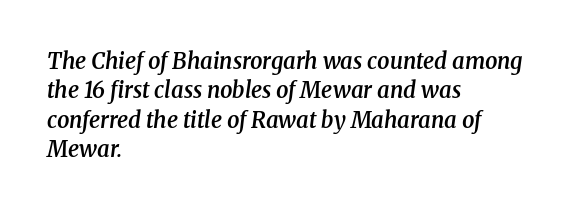
The image shows 22 px text type, italic (leaning right); set left-aligned, normal line spacing (1.34x), normal letter spacing, not underlined.
